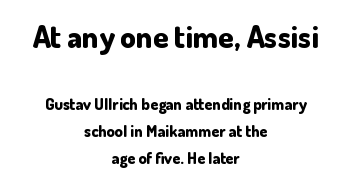
The image shows 31 px bold sans-serif type, upright; set centered, normal line spacing (1.68x), normal letter spacing, not underlined; the first (top) block is 1.94x larger; low stroke contrast and a small x-height.
